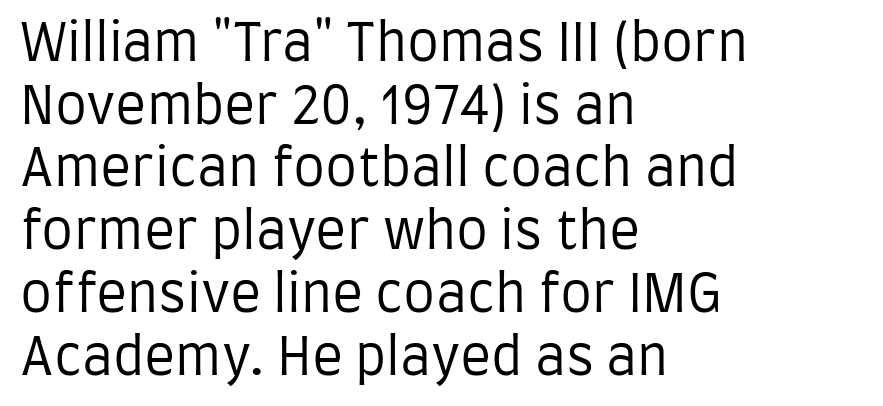
Ascenders rise straight up at ninety degrees. This sample uses a sans-serif face. Type without underlining. The letters look calm and open, with moderate or lighter stems. Looks like regular typesetting: each glyph gets only the width it needs.
